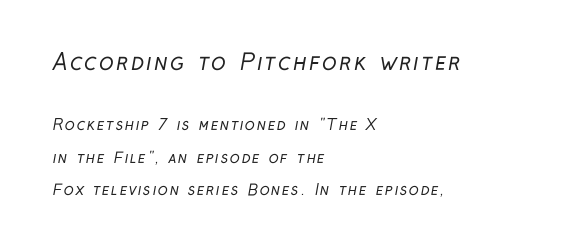
The font sits on the lighter half of the weight spectrum, regular included. Widely set lines give the paragraph a tall, airy silhouette. In CSS terms this would be text-align: left. The earlier block is typeset at a bigger size than the later block.
